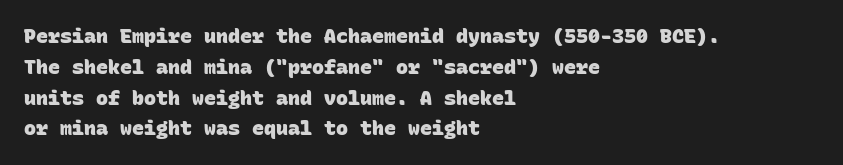
The image shows 20 px bold type; set left-aligned, normal line spacing (1.54x), normal letter spacing, not underlined.
